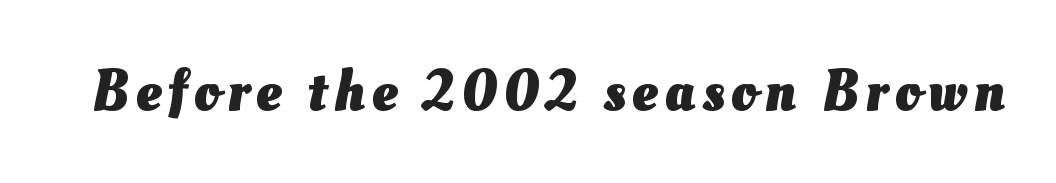
The typesetting leans heavy: a genuine bold. Proportional: the letters do not fall into vertical columns. Check under the words: just untouched page.
